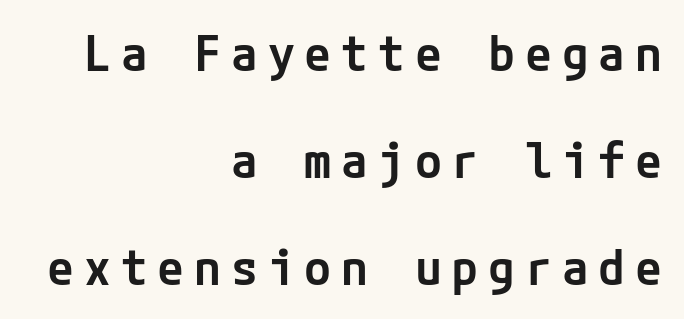
The image shows 49 px semibold sans-serif type, upright; set right-aligned, loose line spacing (2.18x), unusually wide letter spacing (+0.2 em), not underlined; low stroke contrast and a medium x-height.
